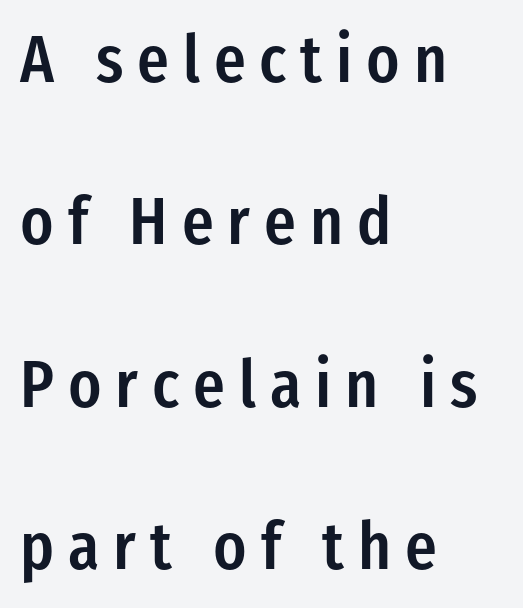
{"serif": "no", "italic": "no", "bold": "semi", "weight": "semibold", "width": "condensed", "stroke_contrast": "low", "x_height": "medium", "monospaced": "no", "underline": "no", "align": "left", "line_spacing": "loose", "line_spacing_ratio": 2.46, "letter_spacing": "wide", "letter_spacing_em": 0.21, "glyph_px": 66}
